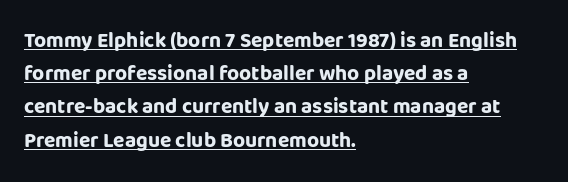
The image shows 21 px bold type, upright; set left-aligned, normal line spacing (1.58x), normal letter spacing, underlined.
